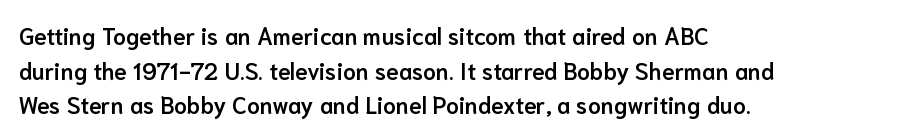
The image shows 23 px text type, upright; set left-aligned, normal line spacing (1.51x), normal letter spacing, not underlined.
